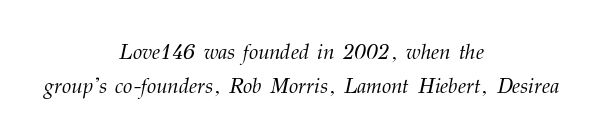
The face used here is rendered with its standard letterfit. Caption: face not bold, strokes unweighted. If you measured baseline to baseline, you'd find a middling distance. The foot of each line stays bare and open.
